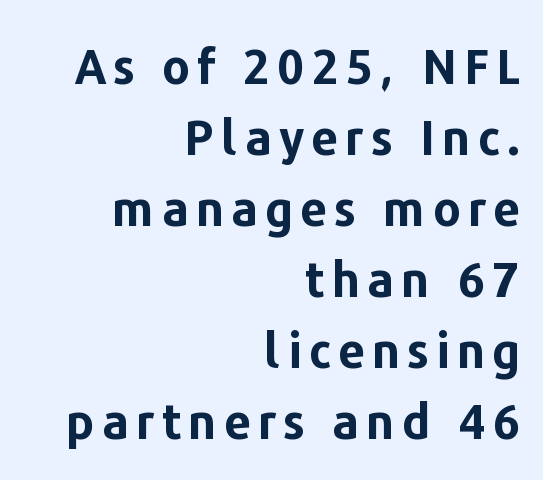
The image shows 48 px bold sans-serif type, upright; set right-aligned, normal line spacing (1.48x), not underlined; low stroke contrast and a medium x-height.
